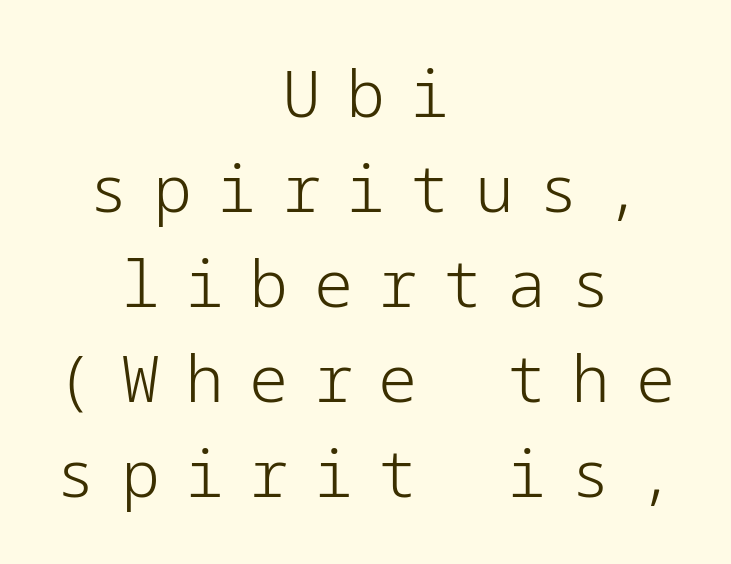
{"serif": "no", "italic": "no", "bold": "no", "weight": "light", "width": "normal", "stroke_contrast": "low", "x_height": "medium", "underline": "no", "align": "center", "line_spacing": "normal", "line_spacing_ratio": 1.46, "letter_spacing": "wide", "letter_spacing_em": 0.39, "glyph_px": 65}
